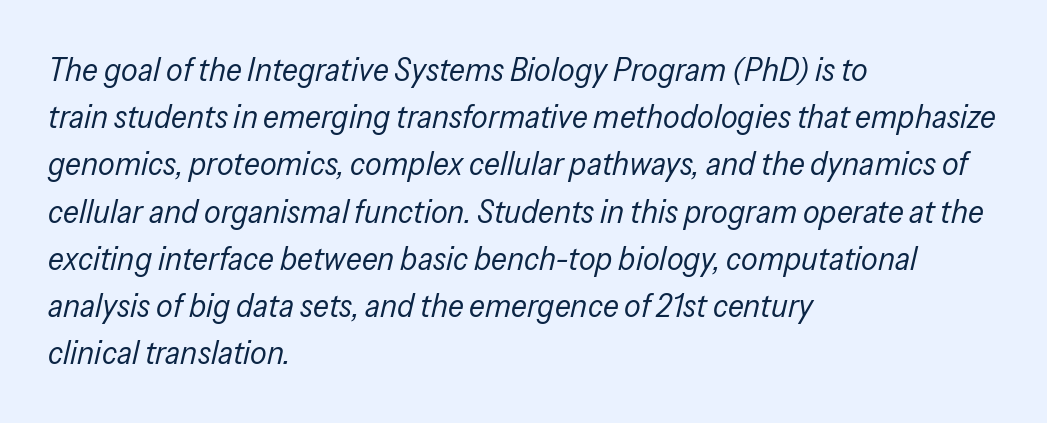
Compared with a centered layout, this one pins lines to the left instead. Heft: none added — not bold. The letterforms sit shoulder to shoulder at normal distance. Note the varied advance widths — an 'i' is clearly narrower than an 'm'.
